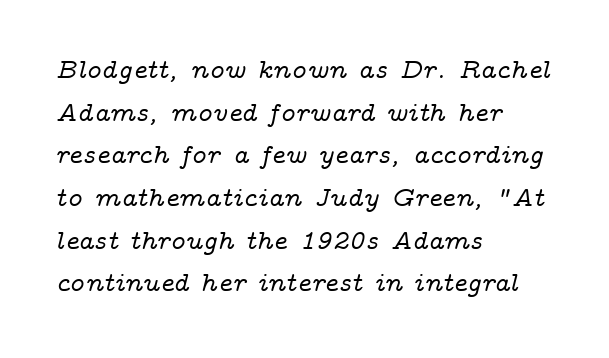
{"italic": "yes", "lean": "right", "slant_degrees": 14, "underline": "no", "align": "left", "line_spacing": "normal", "line_spacing_ratio": 1.58, "letter_spacing": "normal", "letter_spacing_em": 0.0, "glyph_px": 27}
